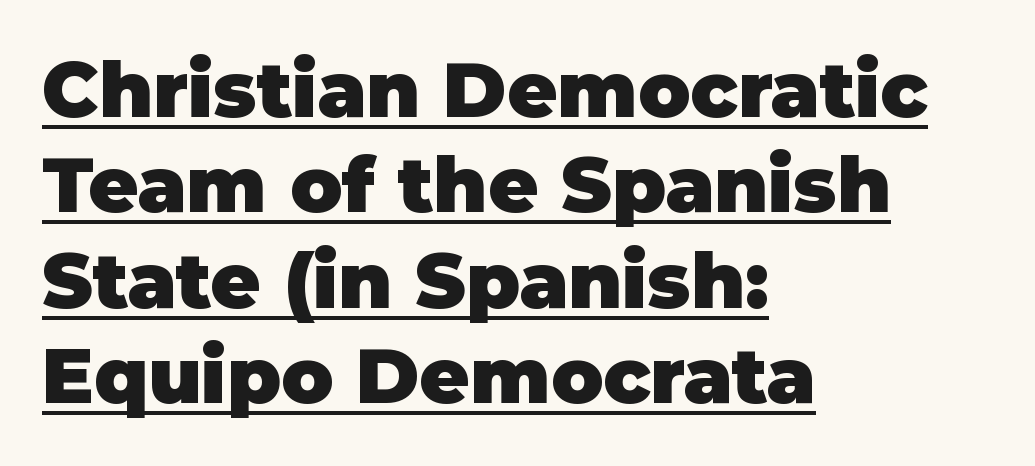
Here the designer chose a conventional face with non-uniform glyph widths. One-word summary of the alignment: left. These lines keep a tight, regular rhythm from letter to letter. You'd pick this weight for a headline — it's a proper bold. Style check: upright.
